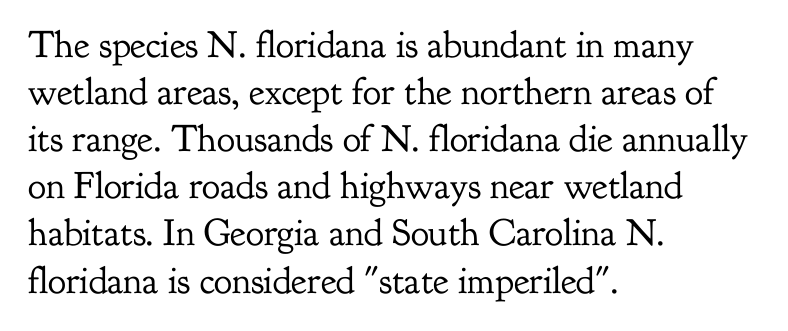
{"serif": "yes", "italic": "no", "bold": "no", "weight": "regular", "width": "normal", "stroke_contrast": "low", "x_height": "small", "monospaced": "no", "underline": "no", "align": "left", "line_spacing_ratio": 1.24, "letter_spacing": "normal", "letter_spacing_em": 0.0, "glyph_px": 38}
